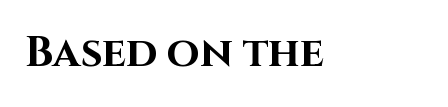
{"serif": "no", "italic": "no", "bold": "yes", "weight": "bold", "width": "normal", "stroke_contrast": "high", "x_height": "large", "monospaced": "no", "underline": "no", "align": "left", "letter_spacing": "normal", "letter_spacing_em": 0.0, "glyph_px": 42}
